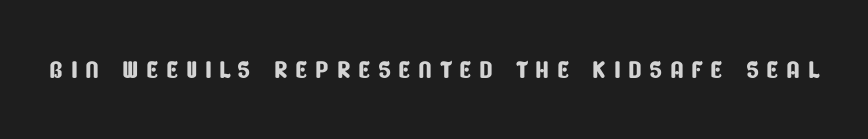
Q: Is the typeface a serif or a sans-serif typeface? A: Sans-serif.
Q: Is the text underlined? A: No.
Q: Is the spacing between letters normal or unusually wide? A: Unusually wide.
Q: Width (condensed, normal, or wide)? A: Condensed.
Q: Stroke contrast? A: Low.
Q: x-height? A: Large.
Q: Monospaced? A: No.
